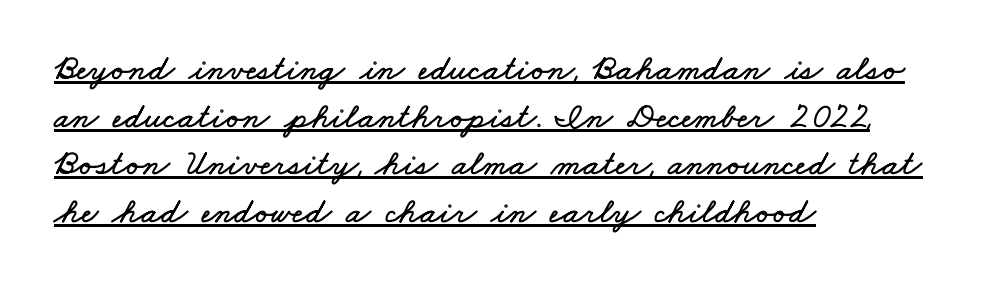
{"width": "wide", "stroke_contrast": "low", "x_height": "small", "monospaced": "no", "underline": "yes", "align": "left", "line_spacing": "normal", "line_spacing_ratio": 1.32, "letter_spacing": "normal", "letter_spacing_em": 0.0, "glyph_px": 36}
